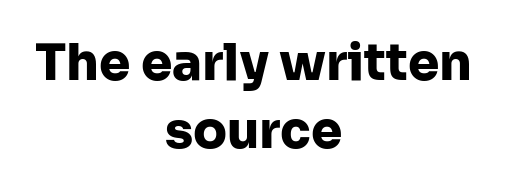
{"serif": "no", "italic": "no", "bold": "yes", "weight": "heavy", "width": "normal", "stroke_contrast": "low", "x_height": "medium", "monospaced": "no", "underline": "no", "align": "center", "line_spacing": "normal", "line_spacing_ratio": 1.36, "letter_spacing": "normal", "letter_spacing_em": 0.0, "glyph_px": 50}
